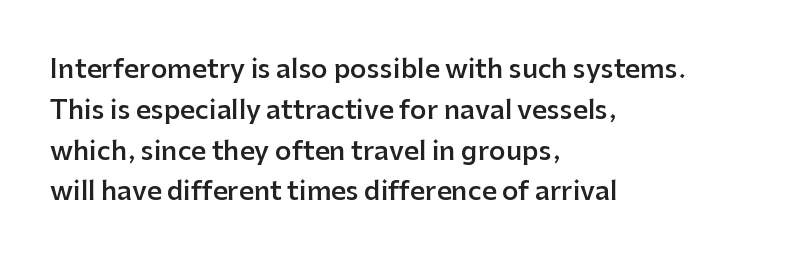
Q: Is the text bold? A: Semi-bold.
Q: Is the text italic (slanted)? A: No, it is upright.
Q: Is the text underlined? A: No.
Q: How is the paragraph aligned? A: Left-aligned.
Q: Is the spacing between letters normal or unusually wide? A: Normal.
Q: Is the spacing between lines tight, normal or loose? A: Normal.
